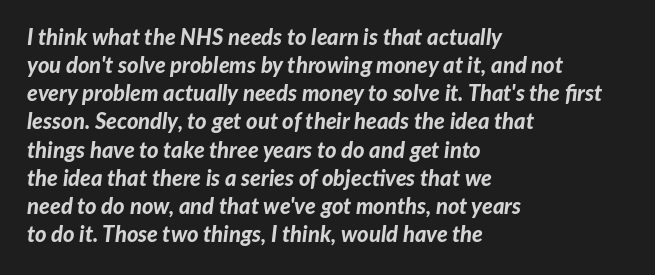
The image shows 22 px bold type, italic (leaning right); set left-aligned, normal line spacing (1.28x), normal letter spacing, not underlined.
